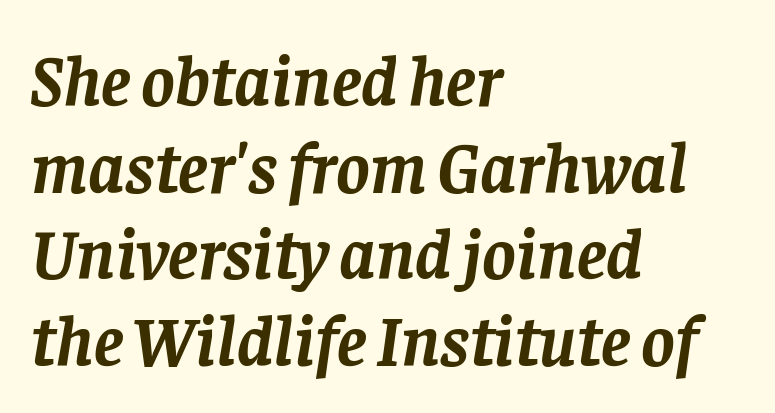
{"serif": "yes", "italic": "yes", "lean": "right", "slant_degrees": 8, "bold": "yes", "weight": "semibold", "width": "normal", "stroke_contrast": "low", "x_height": "large", "monospaced": "no", "underline": "no", "align": "left", "line_spacing_ratio": 1.22, "letter_spacing": "normal", "letter_spacing_em": 0.0, "glyph_px": 71}
